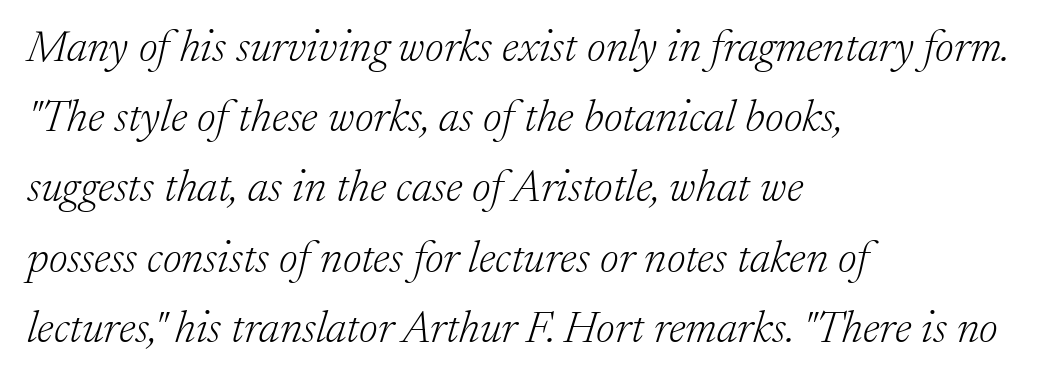
Anything drawn beneath the words? Only blank space. The rendering keeps characters at their native spacing. One glance says typical: line gaps are just what's usual. There's an unmistakable incline to the writing here. The strokes are not fattened; the text isn't bold. This is serif lettering, the kind often seen in printed books.
